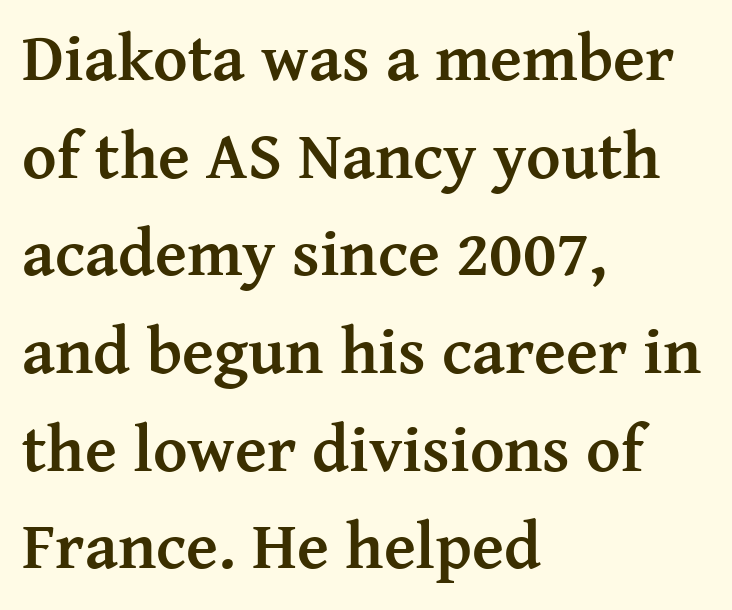
Q: Is the text bold? A: Yes.
Q: Is the text italic (slanted)? A: No, it is upright.
Q: Is the typeface a serif or a sans-serif typeface? A: Serif.
Q: Is the text underlined? A: No.
Q: How is the paragraph aligned? A: Left-aligned.
Q: Is the spacing between letters normal or unusually wide? A: Normal.
Q: Is the spacing between lines tight, normal or loose? A: Normal.
Q: Width (condensed, normal, or wide)? A: Normal.
Q: Stroke contrast? A: Medium.
Q: x-height? A: Medium.
Q: Monospaced? A: No.
